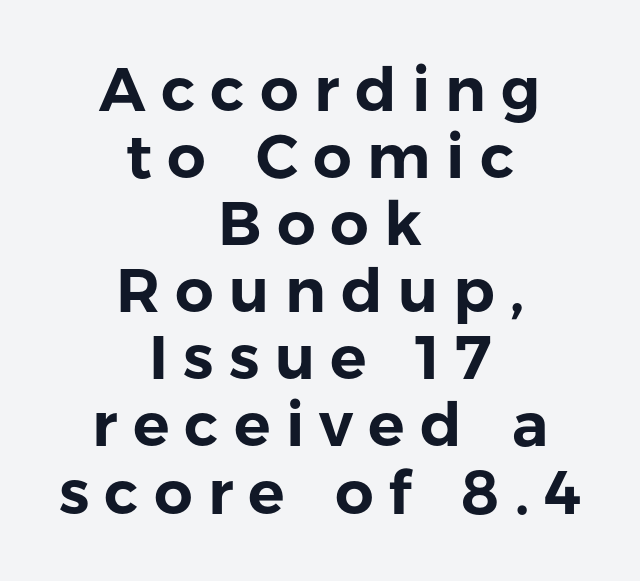
If you drew a line through each stem, it would be perfectly vertical. Check the space under the baseline: it is left empty. Does the leading feel generous? Not at all — it's pinched. Line starts and ends both wander, symmetrically.
